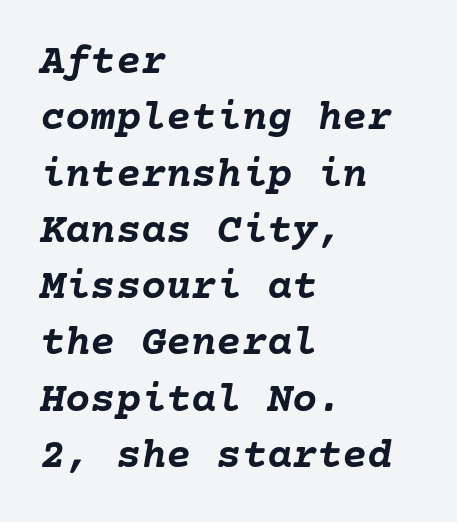
The passage is arranged the way most books set body copy — flush left. The space between consecutive lines is moderate. Compared with an ordinary text face, these strokes are far heavier — a full bold. Notice how the stems are inclined rather than vertical — that's the hallmark of italics. Tracking value appears to be zero — textbook default spacing.
